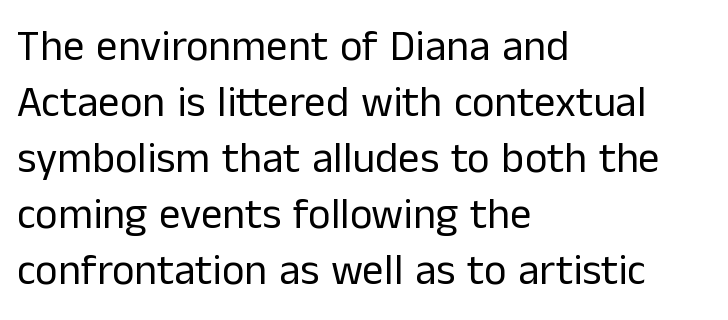
The image shows 43 px regular-weight sans-serif type, upright; set left-aligned, normal line spacing (1.3x), normal letter spacing, not underlined; low stroke contrast and a medium x-height.
